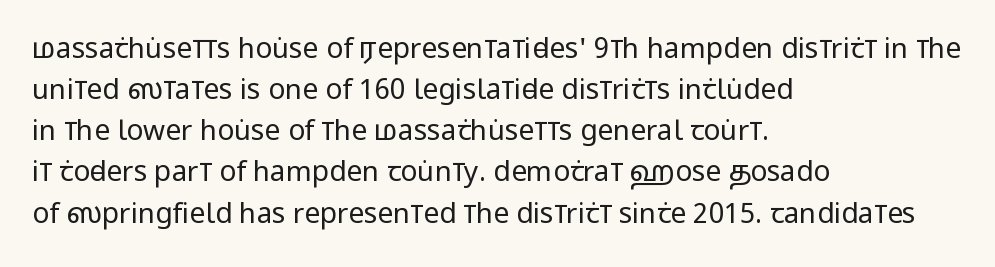
Q: Is the text bold? A: No.
Q: Is the text italic (slanted)? A: No, it is upright.
Q: Is the typeface a serif or a sans-serif typeface? A: Sans-serif.
Q: Is the text underlined? A: No.
Q: How is the paragraph aligned? A: Left-aligned.
Q: Is the spacing between letters normal or unusually wide? A: Normal.
Q: Is the spacing between lines tight, normal or loose? A: Normal.
Q: Width (condensed, normal, or wide)? A: Condensed.
Q: Stroke contrast? A: Low.
Q: x-height? A: Large.
Q: Monospaced? A: No.
